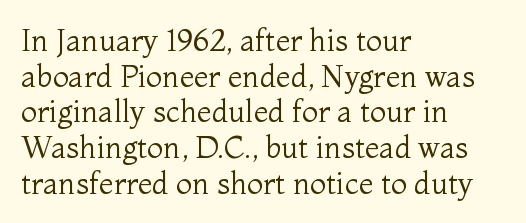
The image shows 30 px regular-weight serif type, upright; set left-aligned, line spacing 1.19x, normal letter spacing, not underlined; medium stroke contrast and a medium x-height.
